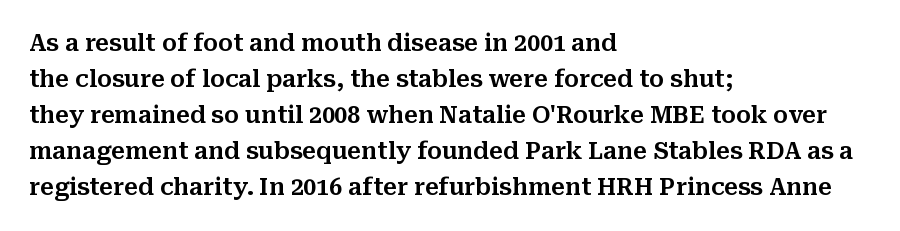
Q: Is the text italic (slanted)? A: No, it is upright.
Q: Is the text underlined? A: No.
Q: How is the paragraph aligned? A: Left-aligned.
Q: Is the spacing between letters normal or unusually wide? A: Normal.
Q: Is the spacing between lines tight, normal or loose? A: Normal.
